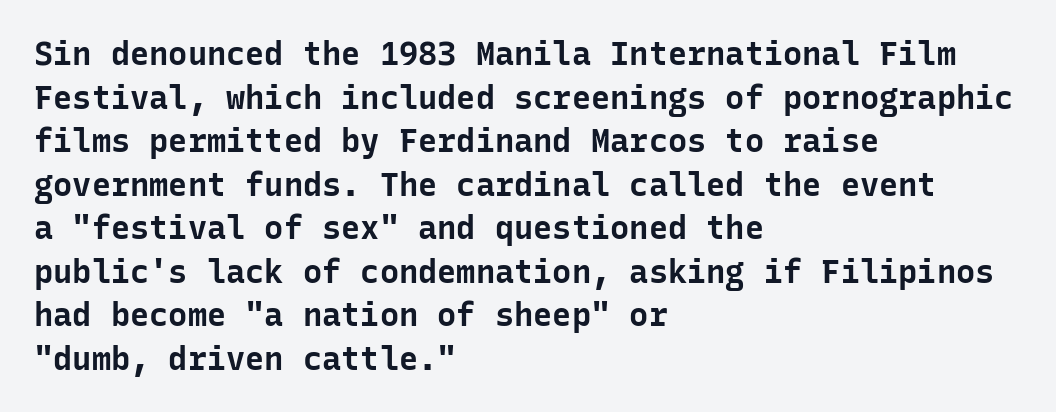
Q: Is the text bold? A: Yes.
Q: Is the text italic (slanted)? A: No, it is upright.
Q: Is the typeface a serif or a sans-serif typeface? A: Sans-serif.
Q: Is the text underlined? A: No.
Q: How is the paragraph aligned? A: Left-aligned.
Q: Is the spacing between letters normal or unusually wide? A: Normal.
Q: Is the spacing between lines tight, normal or loose? A: Normal.
Q: Width (condensed, normal, or wide)? A: Normal.
Q: Stroke contrast? A: Low.
Q: x-height? A: Medium.
Q: Monospaced? A: Yes.
